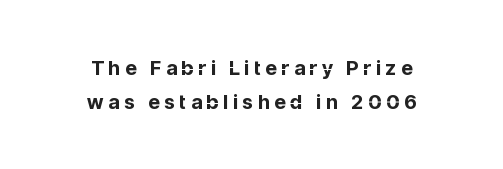
Q: Is the text bold? A: Yes.
Q: Is the text italic (slanted)? A: No, it is upright.
Q: Is the text underlined? A: No.
Q: How is the paragraph aligned? A: Centered.
Q: Is the spacing between letters normal or unusually wide? A: Unusually wide.
Q: Is the spacing between lines tight, normal or loose? A: Normal.
